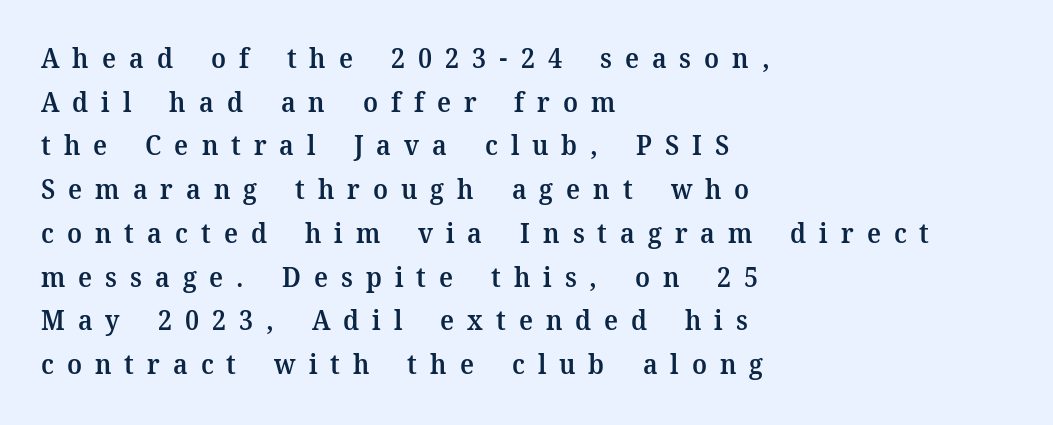
All the whitespace from short lines collects on the right. The lettering holds an erect, upright posture throughout. The passage shown is semibold, sitting just below true bold. A normal amount of white space separates one row of letters from the next.
